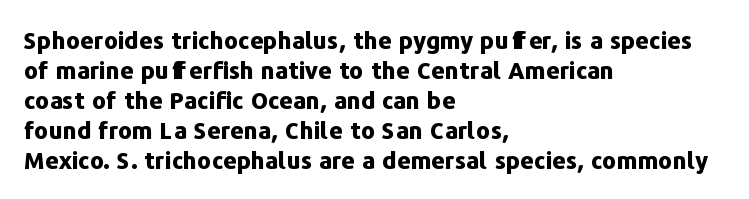
The characters look thick and weighty, a clear bold. Rows of type keep a routine distance in the vertical direction. Each word holds together tightly as a unit, with standard inter-letter gaps. Does the copy run flush right? No — it runs flush left. Beneath every word, the page is bare.
